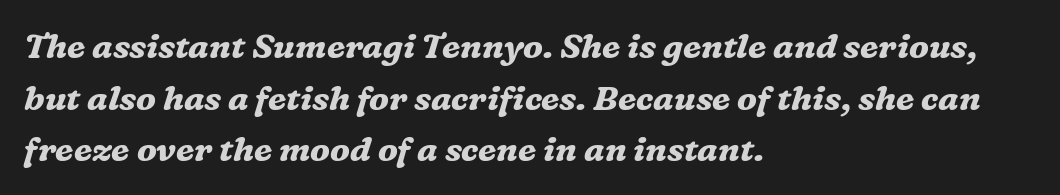
The image shows 34 px bold serif type, italic (leaning right); set left-aligned, normal line spacing (1.52x), normal letter spacing, not underlined; medium stroke contrast and a medium x-height.
